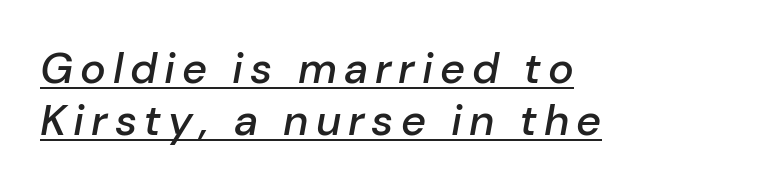
The specimen includes a rule beneath the text block's lines. Does the copy run flush right? No — it runs flush left. Notice the strokes are somewhat thickened but not fully heavy: this is a semibold. Style check: oblique. These lines are rendered in a variable-pitch font.
